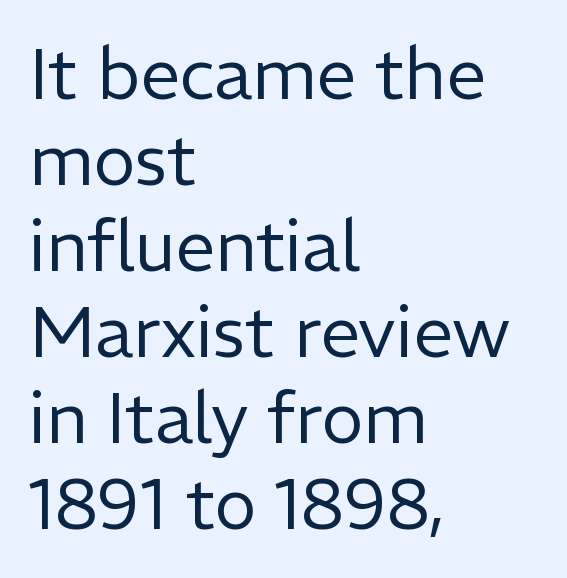
The image shows 71 px regular-weight sans-serif type, upright; set left-aligned, line spacing 1.21x, normal letter spacing, not underlined; low stroke contrast and a medium x-height.
